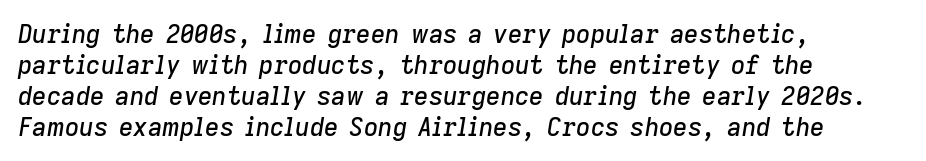
The image shows 25 px text type, italic (leaning right); set left-aligned, line spacing 1.24x, normal letter spacing, not underlined.
